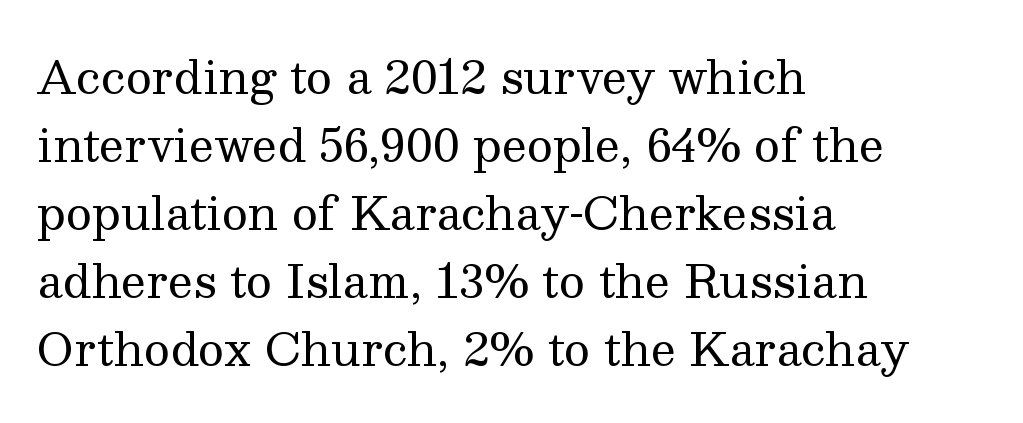
The image shows 45 px regular-weight serif type, upright; set left-aligned, normal line spacing (1.51x), normal letter spacing, not underlined; medium stroke contrast and a medium x-height.
